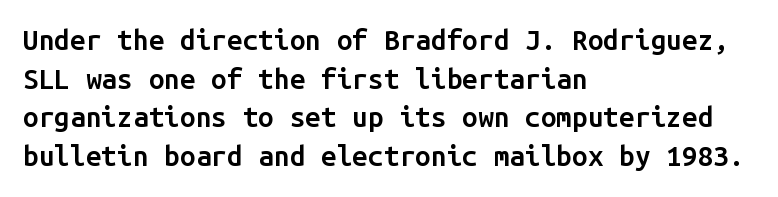
Q: Is the text bold? A: Semi-bold.
Q: Is the text italic (slanted)? A: No, it is upright.
Q: Is the typeface a serif or a sans-serif typeface? A: Sans-serif.
Q: Is the text underlined? A: No.
Q: How is the paragraph aligned? A: Left-aligned.
Q: Is the spacing between letters normal or unusually wide? A: Normal.
Q: Is the spacing between lines tight, normal or loose? A: Normal.
Q: Width (condensed, normal, or wide)? A: Normal.
Q: Stroke contrast? A: Low.
Q: x-height? A: Medium.
Q: Monospaced? A: Yes.
